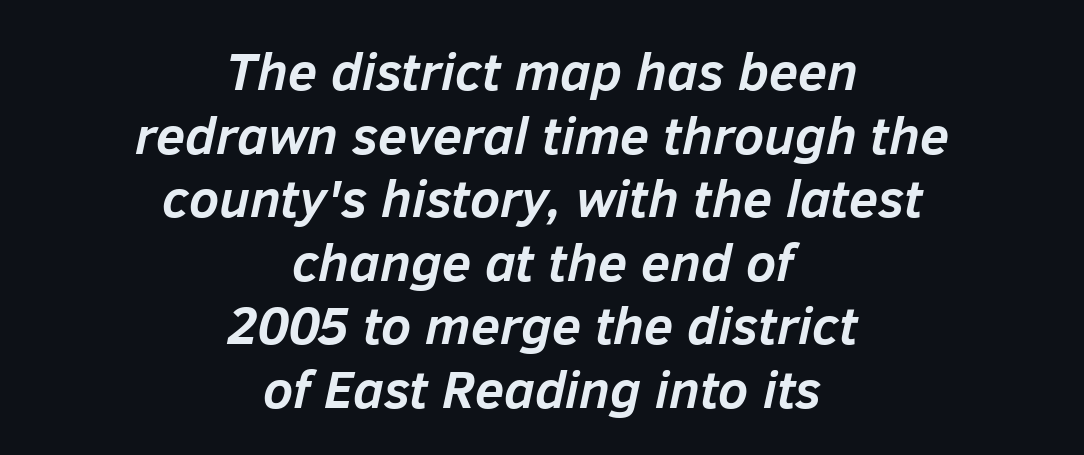
Q: Is the text bold? A: Yes.
Q: Is the text italic (slanted)? A: Yes, it leans right by about 12 degrees.
Q: Is the text underlined? A: No.
Q: How is the paragraph aligned? A: Centered.
Q: Is the spacing between letters normal or unusually wide? A: Normal.
Q: Width (condensed, normal, or wide)? A: Normal.
Q: Stroke contrast? A: Low.
Q: x-height? A: Medium.
Q: Monospaced? A: No.
